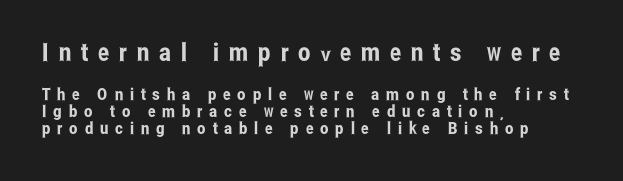
{"italic": "no", "underline": "no", "align": "left", "line_spacing": "tight", "line_spacing_ratio": 1.0, "letter_spacing": "wide", "letter_spacing_em": 0.39, "larger_block": "first", "size_ratio": 1.47, "glyph_px": 25}
